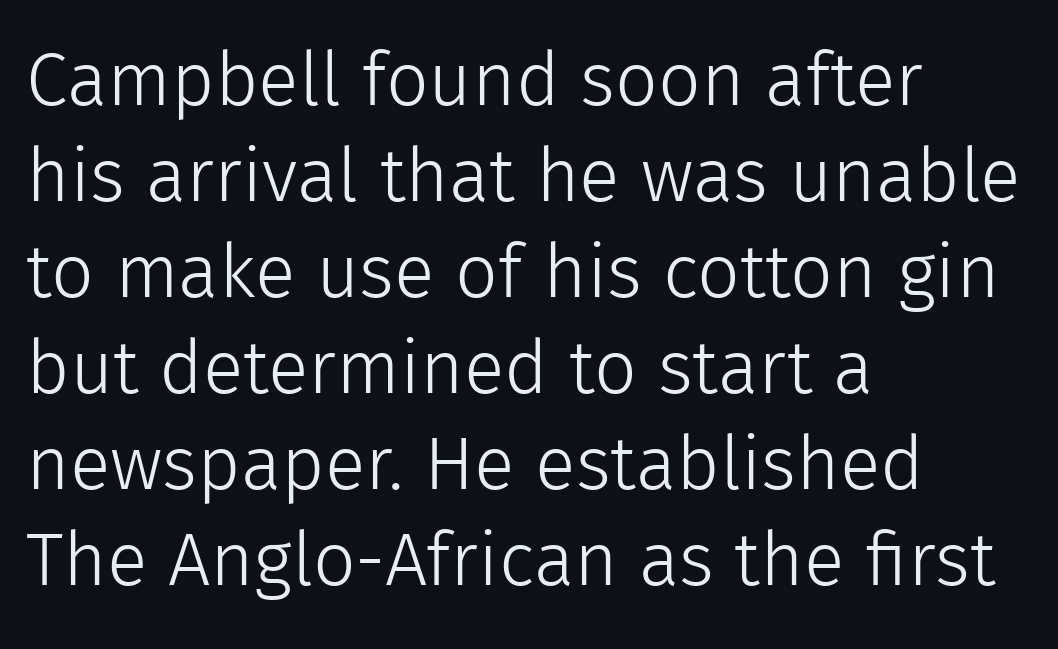
Are there feet on the stems? There aren't — it's a sans. Nothing unusual about the tracking: characters are spaced as the font intends. Proportional: the letters do not fall into vertical columns. In terms of leading, this rendering sits right in the middle. Decoration check: the copy has no underline.
